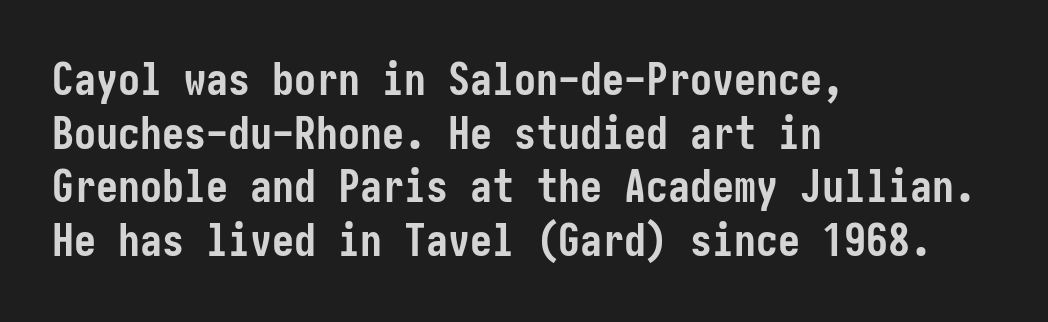
Q: Is the text bold? A: Yes.
Q: Is the text italic (slanted)? A: No, it is upright.
Q: Is the typeface a serif or a sans-serif typeface? A: Sans-serif.
Q: Is the text underlined? A: No.
Q: How is the paragraph aligned? A: Left-aligned.
Q: Is the spacing between letters normal or unusually wide? A: Normal.
Q: Width (condensed, normal, or wide)? A: Condensed.
Q: Stroke contrast? A: Low.
Q: x-height? A: Medium.
